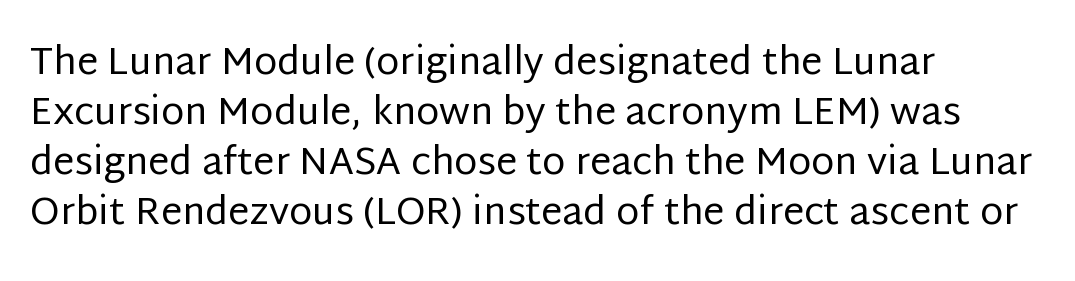
The image shows 38 px regular-weight sans-serif type, upright; set left-aligned, normal line spacing (1.32x), normal letter spacing, not underlined; low stroke contrast and a large x-height.
